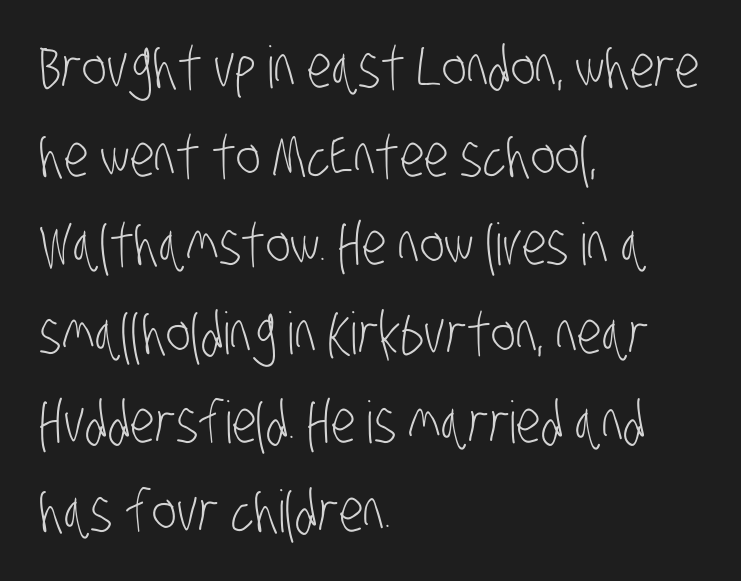
I'd call this a sans setting — the letters go barefoot. A bare baseline throughout the passage. Varying glyph widths throughout — classic text-font behaviour. Notice how descenders clear the ascenders below comfortably — that's standard leading.
